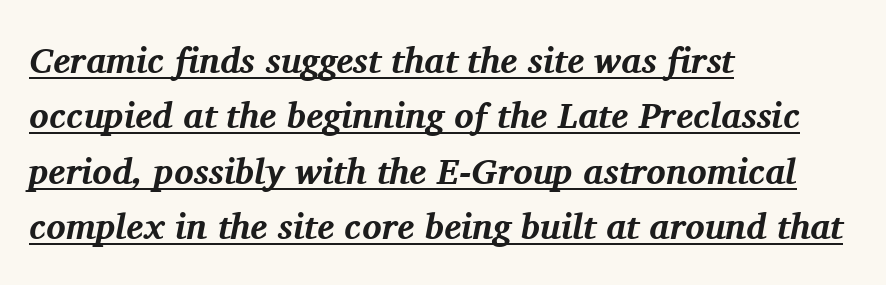
Q: Is the text bold? A: Yes.
Q: Is the text italic (slanted)? A: Yes, it leans right by about 11 degrees.
Q: Is the typeface a serif or a sans-serif typeface? A: Serif.
Q: Is the text underlined? A: Yes.
Q: How is the paragraph aligned? A: Left-aligned.
Q: Is the spacing between letters normal or unusually wide? A: Normal.
Q: Is the spacing between lines tight, normal or loose? A: Normal.
Q: Width (condensed, normal, or wide)? A: Normal.
Q: Stroke contrast? A: Medium.
Q: x-height? A: Medium.
Q: Monospaced? A: No.
